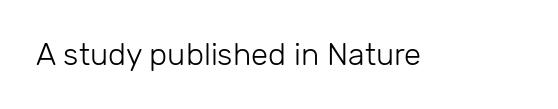
The image shows 31 px light sans-serif type, upright; set normal letter spacing, not underlined; low stroke contrast and a medium x-height.
